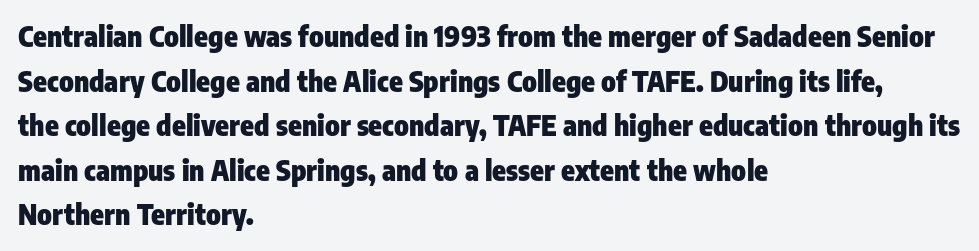
What kind of face is this? One without serifs — a sans. These lines keep a tight, regular rhythm from letter to letter. Think of a printed novel: that variable character pitch is what you see here. Quick note: not italic, upright. Summary of vertical rhythm: regular, with standard interline spacing.
